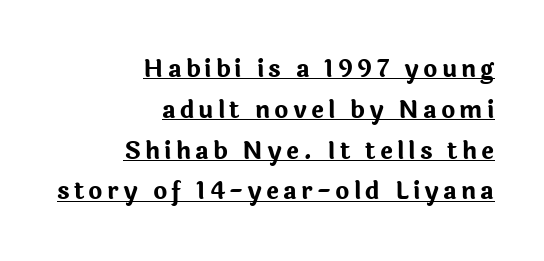
Q: Is the text bold? A: Yes.
Q: Is the text italic (slanted)? A: No, it is upright.
Q: Is the text underlined? A: Yes.
Q: How is the paragraph aligned? A: Right-aligned.
Q: Is the spacing between lines tight, normal or loose? A: Normal.
